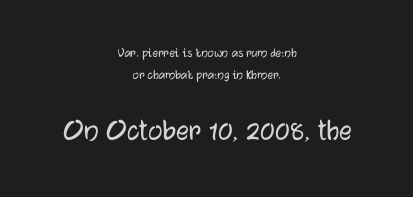
{"serif": "no", "italic": "no", "width": "normal", "stroke_contrast": "low", "x_height": "medium", "monospaced": "no", "underline": "no", "align": "center", "line_spacing": "normal", "line_spacing_ratio": 1.58, "letter_spacing": "normal", "letter_spacing_em": 0.0, "larger_block": "second", "size_ratio": 2.29, "glyph_px": 32}
